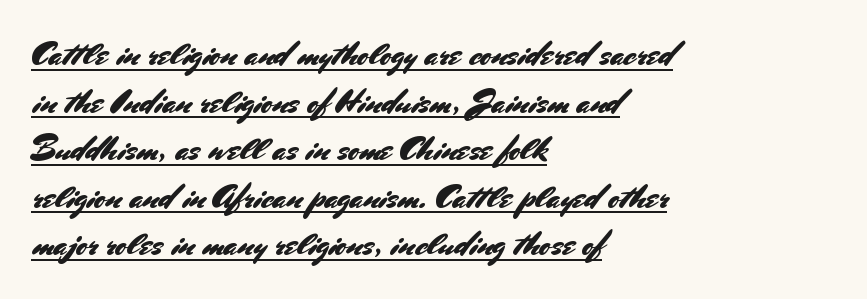
The image shows 34 px sans-serif type; set left-aligned, normal line spacing (1.4x), normal letter spacing, underlined; medium stroke contrast and a small x-height.
